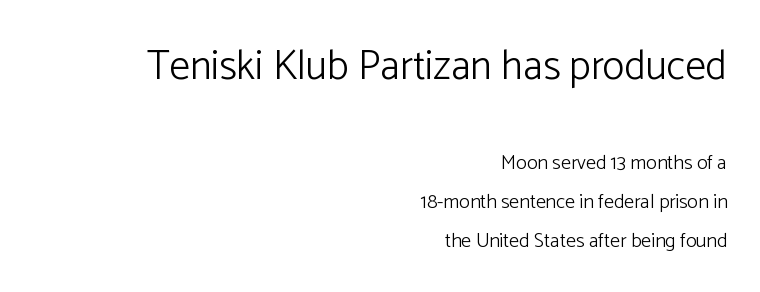
The image shows 41 px light sans-serif type, upright; set right-aligned, loose line spacing (1.97x), normal letter spacing, not underlined; the first (top) block is 2.05x larger; low stroke contrast and a medium x-height.
